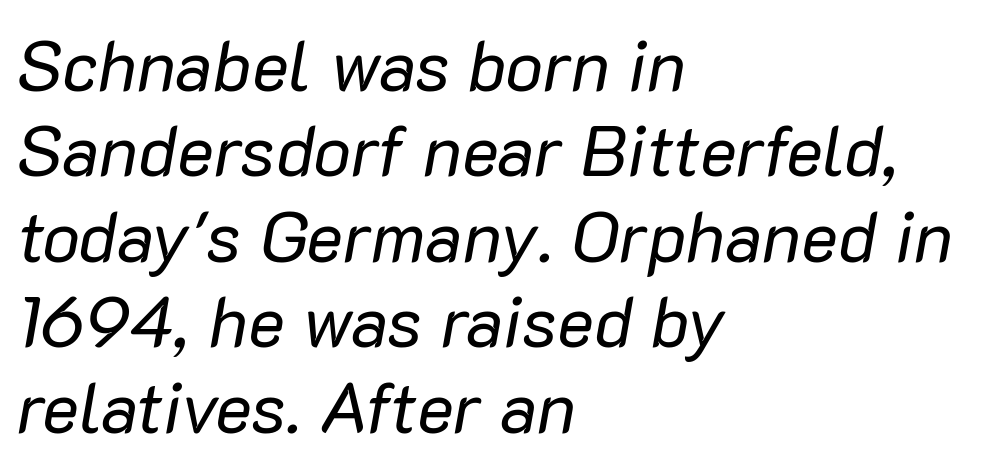
The image shows 70 px regular-weight type, italic (leaning right); set left-aligned, line spacing 1.22x, normal letter spacing, not underlined; low stroke contrast and a medium x-height.
